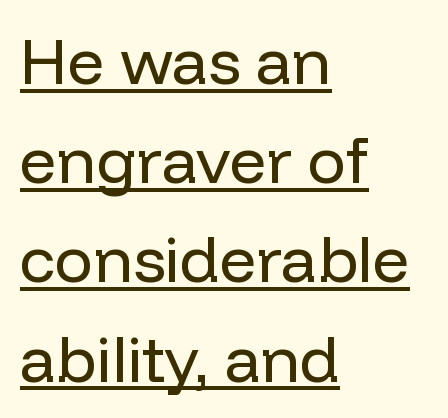
The image shows 64 px regular-weight sans-serif type, upright; set left-aligned, normal line spacing (1.55x), normal letter spacing, underlined; low stroke contrast and a medium x-height.
